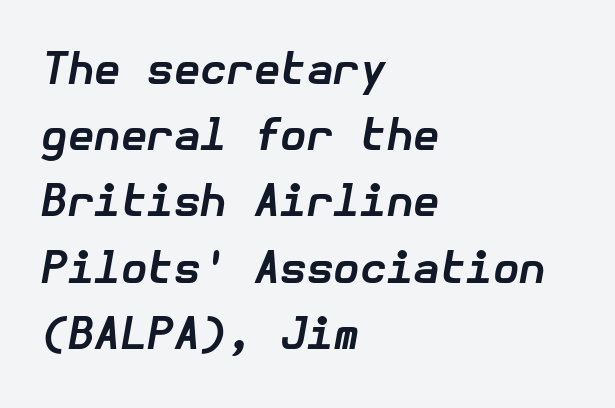
Q: Is the text bold? A: Yes.
Q: Is the text italic (slanted)? A: Yes, it leans right by about 10 degrees.
Q: Is the text underlined? A: No.
Q: How is the paragraph aligned? A: Left-aligned.
Q: Is the spacing between letters normal or unusually wide? A: Normal.
Q: Is the spacing between lines tight, normal or loose? A: Normal.
Q: Width (condensed, normal, or wide)? A: Normal.
Q: Stroke contrast? A: Low.
Q: x-height? A: Medium.
